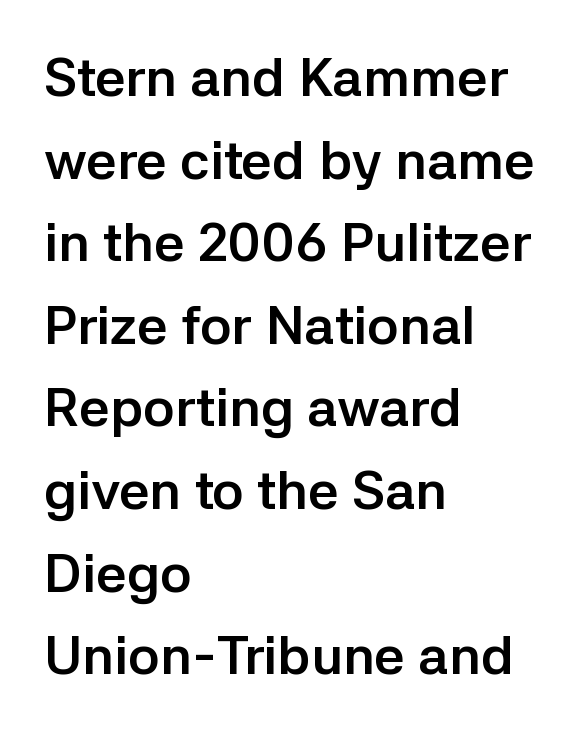
Q: Is the text bold? A: Yes.
Q: Is the text italic (slanted)? A: No, it is upright.
Q: Is the typeface a serif or a sans-serif typeface? A: Sans-serif.
Q: Is the text underlined? A: No.
Q: How is the paragraph aligned? A: Left-aligned.
Q: Is the spacing between letters normal or unusually wide? A: Normal.
Q: Is the spacing between lines tight, normal or loose? A: Normal.
Q: Width (condensed, normal, or wide)? A: Normal.
Q: Stroke contrast? A: Low.
Q: x-height? A: Medium.
Q: Monospaced? A: No.
